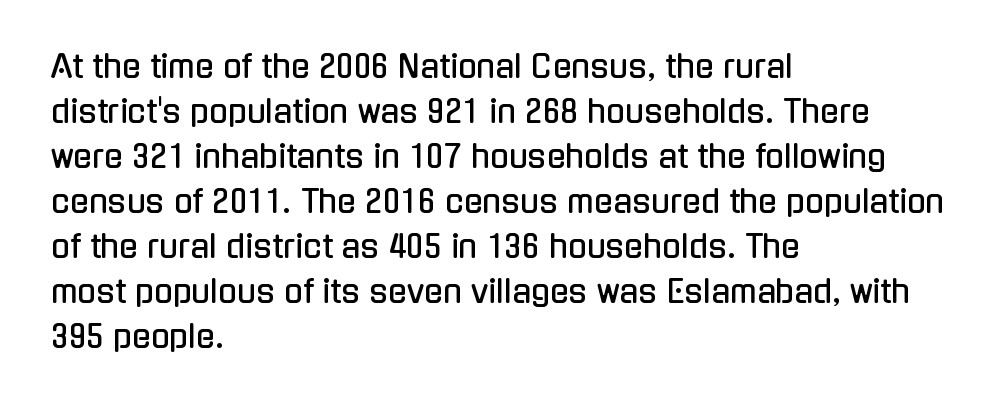
Q: Is the text italic (slanted)? A: No, it is upright.
Q: Is the typeface a serif or a sans-serif typeface? A: Sans-serif.
Q: Is the text underlined? A: No.
Q: How is the paragraph aligned? A: Left-aligned.
Q: Is the spacing between letters normal or unusually wide? A: Normal.
Q: Is the spacing between lines tight, normal or loose? A: Normal.
Q: Width (condensed, normal, or wide)? A: Condensed.
Q: Stroke contrast? A: Low.
Q: x-height? A: Medium.
Q: Monospaced? A: No.
